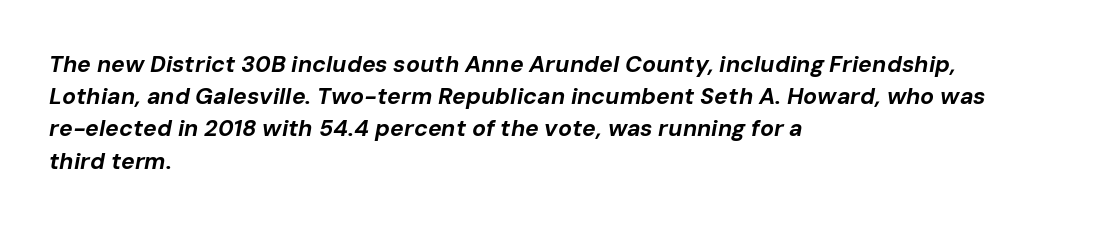
Q: Is the text bold? A: Yes.
Q: Is the text italic (slanted)? A: Yes, it leans right by about 10 degrees.
Q: Is the text underlined? A: No.
Q: How is the paragraph aligned? A: Left-aligned.
Q: Is the spacing between letters normal or unusually wide? A: Normal.
Q: Is the spacing between lines tight, normal or loose? A: Normal.
